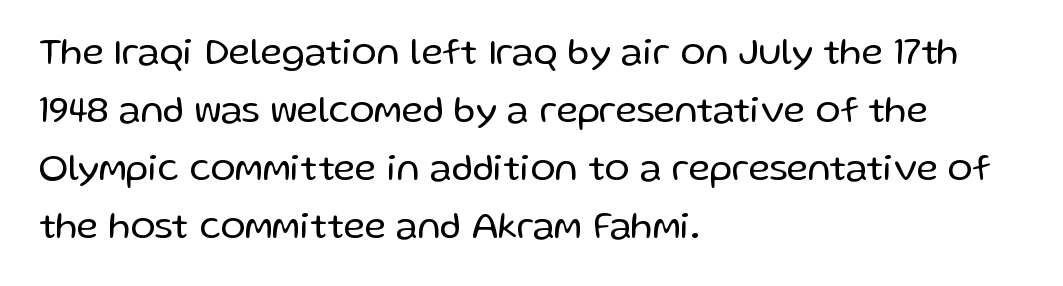
Q: Is the text bold? A: No.
Q: Is the text italic (slanted)? A: No, it is upright.
Q: Is the typeface a serif or a sans-serif typeface? A: Sans-serif.
Q: Is the text underlined? A: No.
Q: How is the paragraph aligned? A: Left-aligned.
Q: Is the spacing between letters normal or unusually wide? A: Normal.
Q: Is the spacing between lines tight, normal or loose? A: Normal.
Q: Width (condensed, normal, or wide)? A: Normal.
Q: Stroke contrast? A: Low.
Q: x-height? A: Medium.
Q: Monospaced? A: No.
